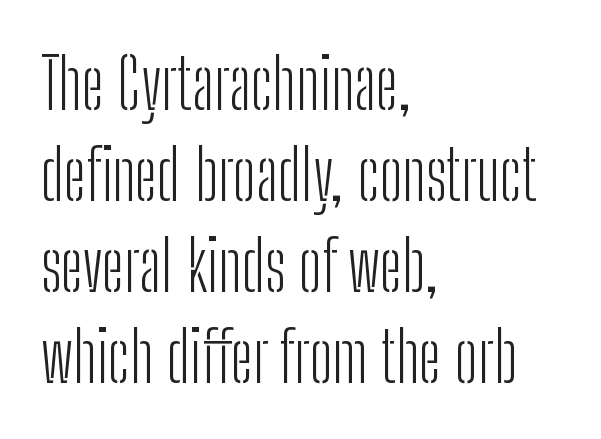
Q: Is the text bold? A: No.
Q: Is the text italic (slanted)? A: No, it is upright.
Q: Is the typeface a serif or a sans-serif typeface? A: Sans-serif.
Q: Is the text underlined? A: No.
Q: How is the paragraph aligned? A: Left-aligned.
Q: Is the spacing between letters normal or unusually wide? A: Normal.
Q: Is the spacing between lines tight, normal or loose? A: Normal.
Q: Width (condensed, normal, or wide)? A: Condensed.
Q: Stroke contrast? A: Low.
Q: x-height? A: Medium.
Q: Monospaced? A: No.
